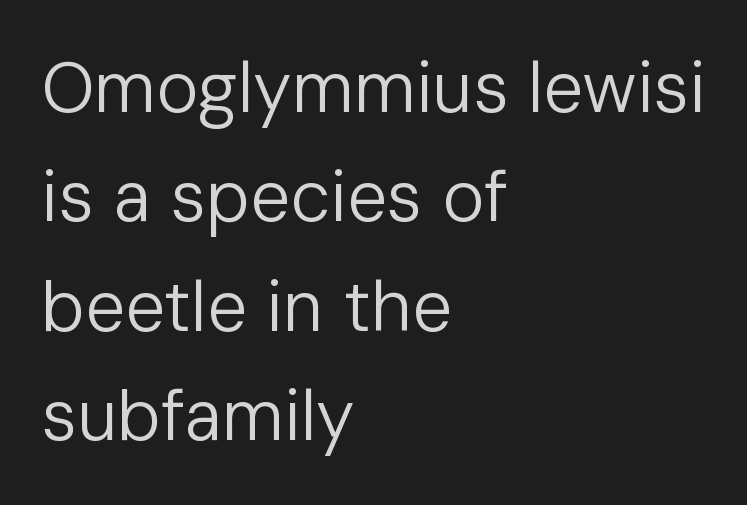
{"serif": "no", "italic": "no", "bold": "no", "weight": "regular", "width": "normal", "stroke_contrast": "low", "x_height": "medium", "monospaced": "no", "underline": "no", "align": "left", "line_spacing": "normal", "line_spacing_ratio": 1.54, "letter_spacing": "normal", "letter_spacing_em": 0.0, "glyph_px": 71}
